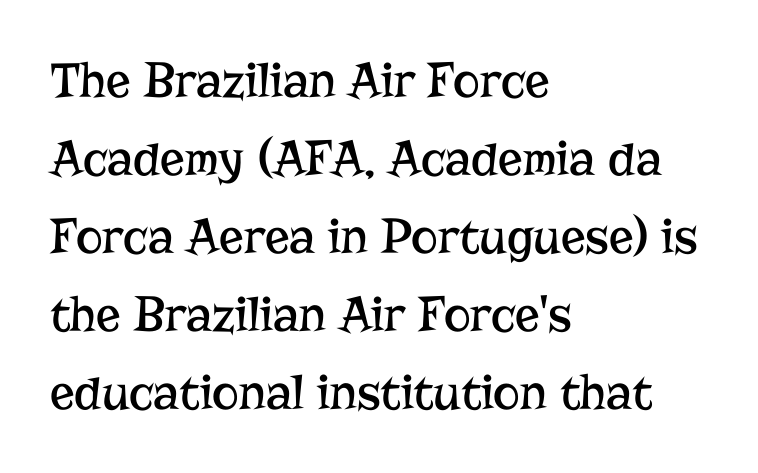
The image shows 51 px regular-weight serif type, upright; set left-aligned, normal line spacing (1.53x), normal letter spacing, not underlined; low stroke contrast and a medium x-height.
